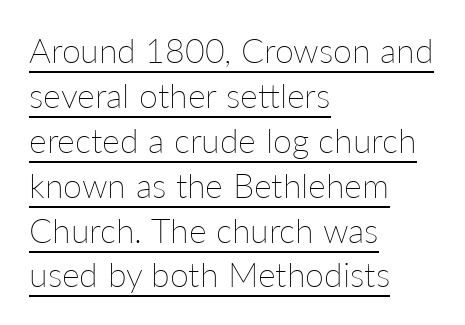
{"italic": "no", "bold": "no", "weight": "thin", "width": "normal", "stroke_contrast": "low", "x_height": "medium", "monospaced": "no", "underline": "yes", "align": "left", "line_spacing": "normal", "line_spacing_ratio": 1.32, "letter_spacing": "normal", "letter_spacing_em": 0.0, "glyph_px": 34}
